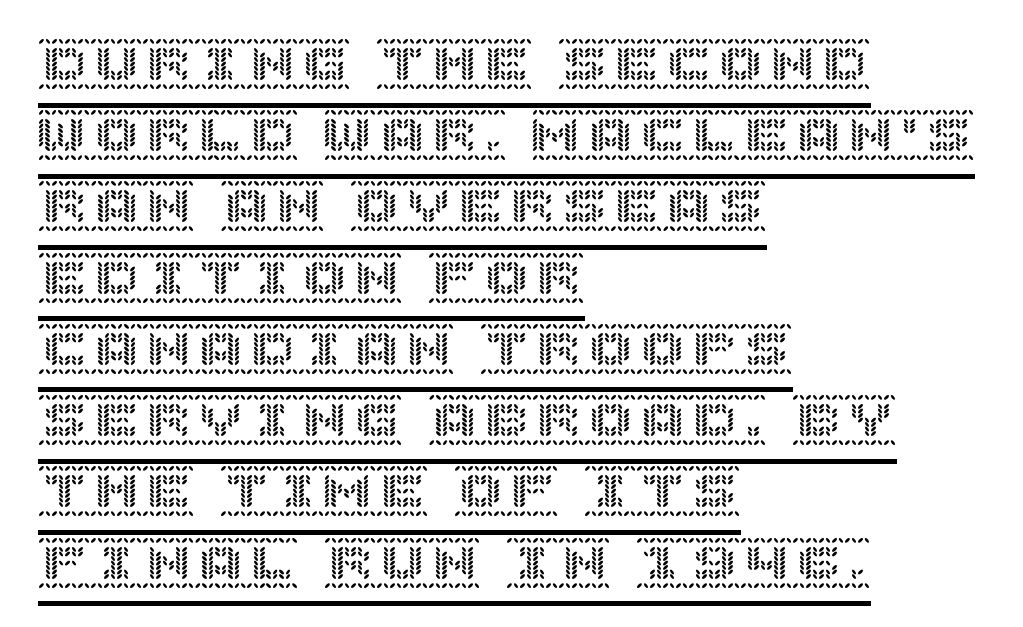
The face used here is rendered with its standard letterfit. Students, observe the line beneath the letters — that is underlining. The paragraph shown leans on its left margin. The typography opts for an upright posture over an oblique one. Reading down the column, the eye jumps a familiar distance to each next line.
